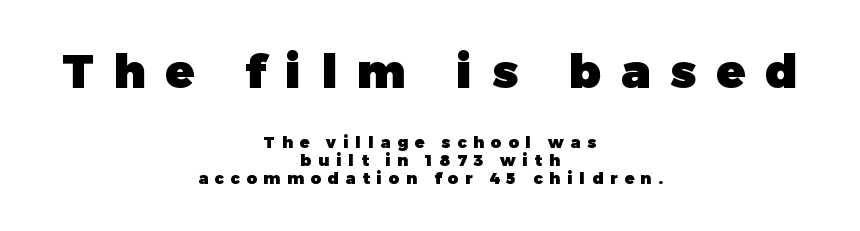
Words appear elongated and porous because spacing is wide. On the weight axis this lands at bold, roughly 700. Varying glyph widths throughout — classic text-font behaviour. The words here are not underlined. Type style note: lacks serifs. Posture: straight, roman, zero tilt.
